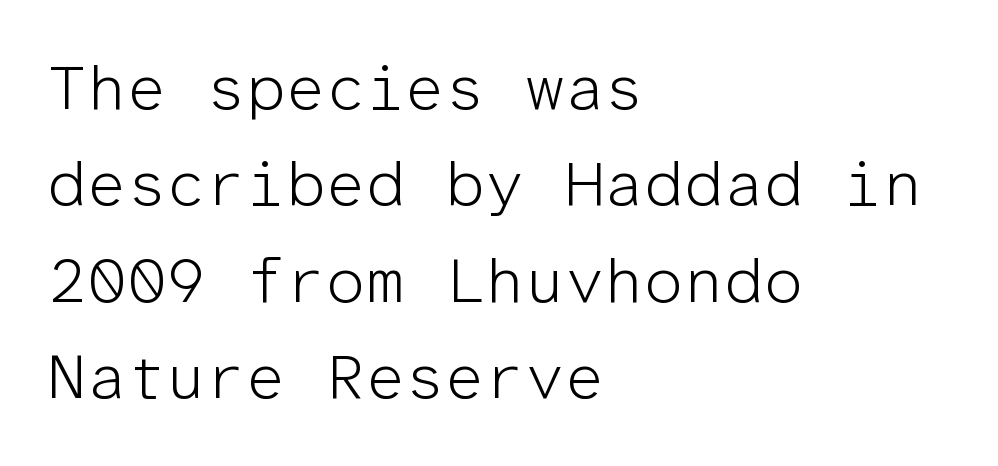
Q: Is the text bold? A: No.
Q: Is the text italic (slanted)? A: No, it is upright.
Q: Is the typeface a serif or a sans-serif typeface? A: Sans-serif.
Q: Is the text underlined? A: No.
Q: How is the paragraph aligned? A: Left-aligned.
Q: Is the spacing between letters normal or unusually wide? A: Normal.
Q: Is the spacing between lines tight, normal or loose? A: Normal.
Q: Width (condensed, normal, or wide)? A: Normal.
Q: Stroke contrast? A: Low.
Q: x-height? A: Medium.
Q: Monospaced? A: Yes.
